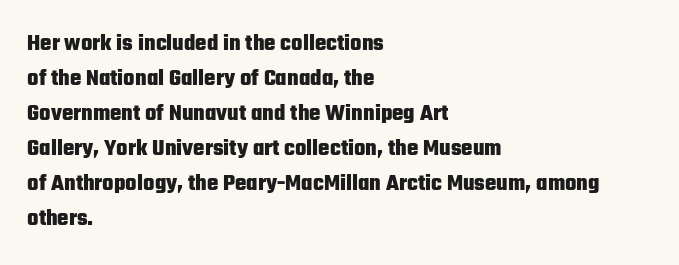
The image shows 24 px bold type, upright; set left-aligned, normal line spacing (1.46x), normal letter spacing, not underlined.
